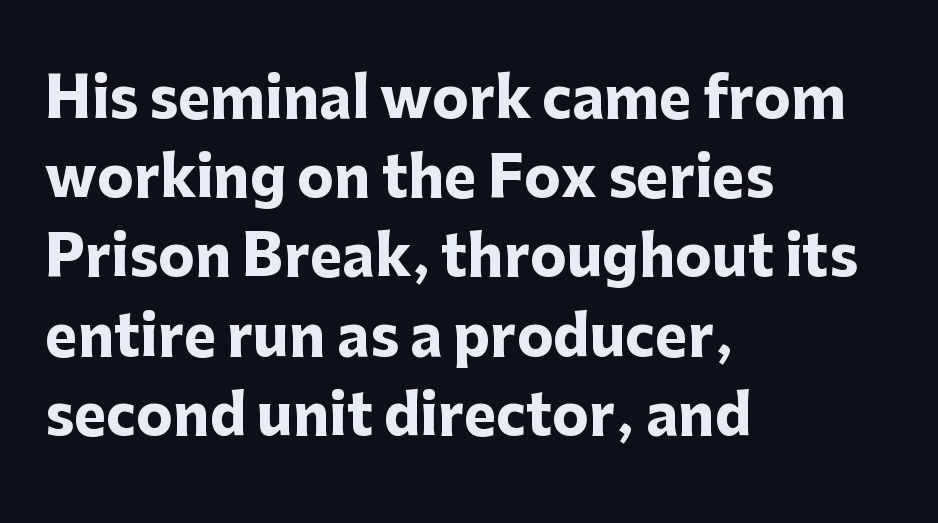
Q: Is the text bold? A: Yes.
Q: Is the text italic (slanted)? A: No, it is upright.
Q: Is the typeface a serif or a sans-serif typeface? A: Sans-serif.
Q: Is the text underlined? A: No.
Q: How is the paragraph aligned? A: Left-aligned.
Q: Is the spacing between letters normal or unusually wide? A: Normal.
Q: Is the spacing between lines tight, normal or loose? A: Normal.
Q: Width (condensed, normal, or wide)? A: Normal.
Q: Stroke contrast? A: Low.
Q: x-height? A: Medium.
Q: Monospaced? A: No.
